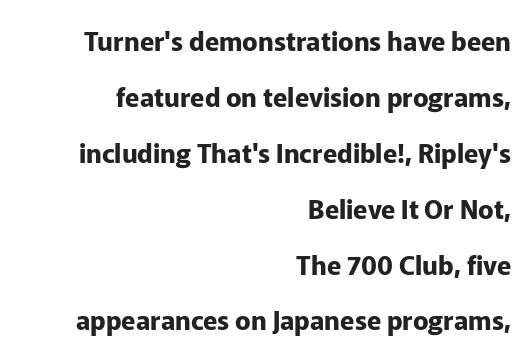
The image shows 26 px bold type, upright; set right-aligned, loose line spacing (2.15x), normal letter spacing, not underlined.
